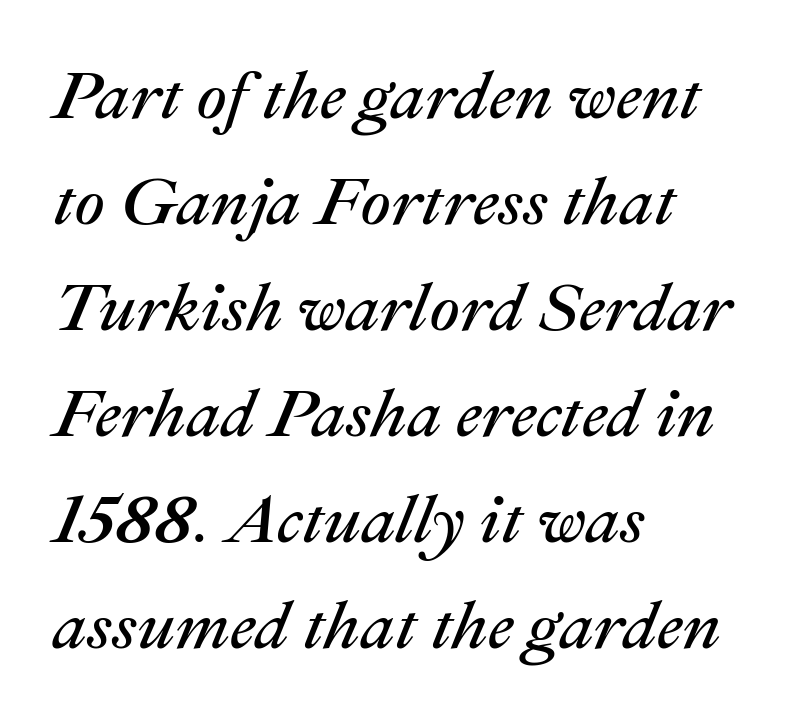
Compared with a typical body face, this is equally light or lighter still. Summary of vertical rhythm: regular, with standard interline spacing. The rendering uses natural spacing where letterforms have individual widths. Teacher's note: observe the even left margin — that is flush-left alignment.
